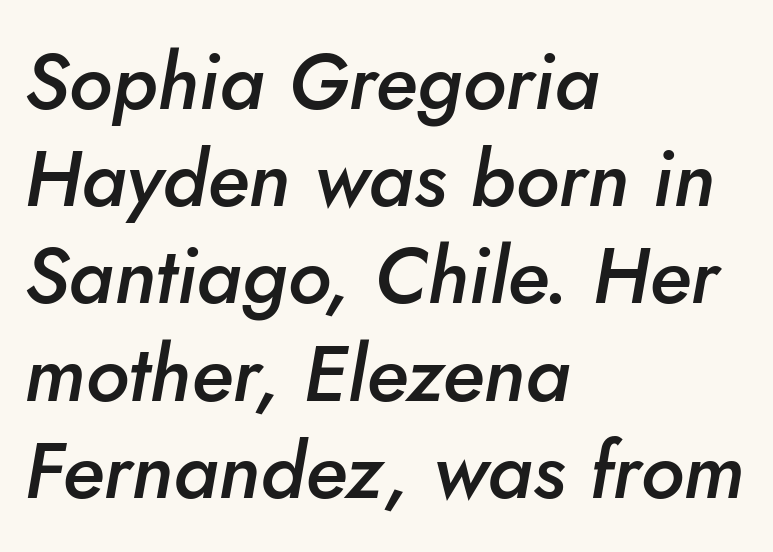
The typography opts for an oblique posture over an upright one. The strip under each line holds only bare page. Here the designer chose a conventional face with non-uniform glyph widths. Caption: multi-line text, flush left, ragged right. This is the in-between weight designers call semibold or demi.
